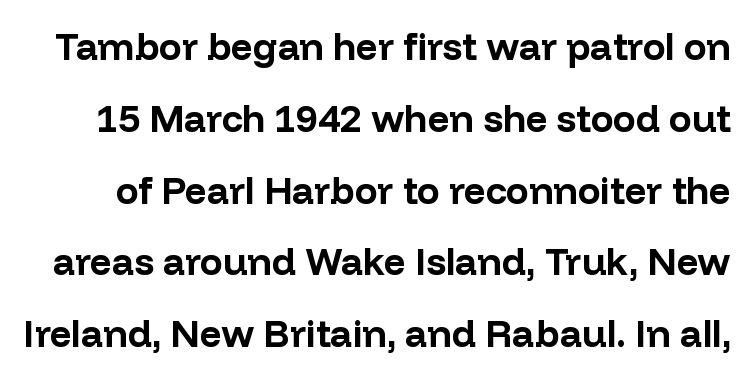
Q: Is the text bold? A: Yes.
Q: Is the text italic (slanted)? A: No, it is upright.
Q: Is the typeface a serif or a sans-serif typeface? A: Sans-serif.
Q: Is the text underlined? A: No.
Q: Is the spacing between letters normal or unusually wide? A: Normal.
Q: Width (condensed, normal, or wide)? A: Normal.
Q: Stroke contrast? A: Low.
Q: x-height? A: Medium.
Q: Monospaced? A: No.
